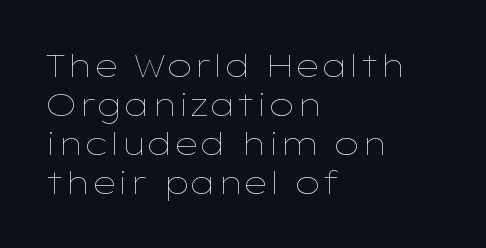
The foot of each line stays bare and open. Is this a fixed-width face? No — the glyphs have proportional, varying widths. The lettering holds an erect, upright posture throughout. The ragged edge is on the right, which tells us the setting is flush left.
